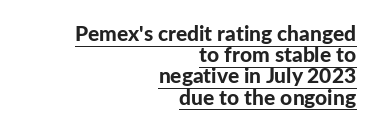
Q: Is the text bold? A: Yes.
Q: Is the text italic (slanted)? A: No, it is upright.
Q: Is the text underlined? A: Yes.
Q: How is the paragraph aligned? A: Right-aligned.
Q: Is the spacing between letters normal or unusually wide? A: Normal.
Q: Is the spacing between lines tight, normal or loose? A: Tight.
